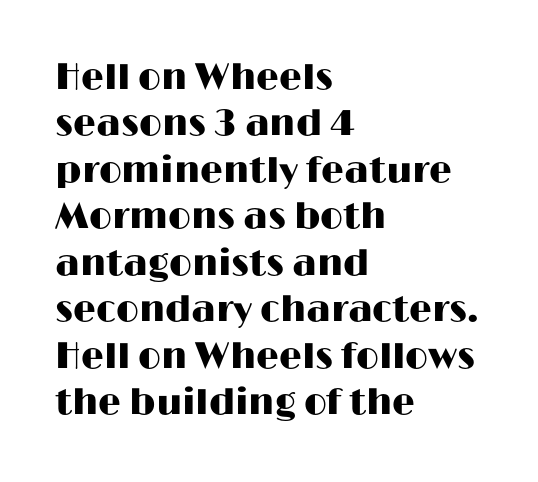
Q: Is the text italic (slanted)? A: No, it is upright.
Q: Is the typeface a serif or a sans-serif typeface? A: Sans-serif.
Q: Is the text underlined? A: No.
Q: How is the paragraph aligned? A: Left-aligned.
Q: Is the spacing between letters normal or unusually wide? A: Normal.
Q: Is the spacing between lines tight, normal or loose? A: Normal.
Q: Width (condensed, normal, or wide)? A: Wide.
Q: Stroke contrast? A: High.
Q: x-height? A: Medium.
Q: Monospaced? A: No.
